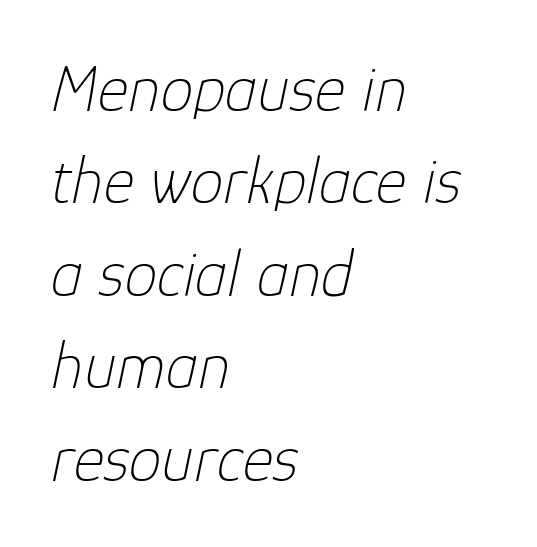
{"italic": "yes", "lean": "right", "slant_degrees": 12, "bold": "no", "weight": "thin", "width": "normal", "stroke_contrast": "low", "x_height": "medium", "monospaced": "no", "underline": "no", "align": "left", "line_spacing": "normal", "line_spacing_ratio": 1.4, "letter_spacing": "normal", "letter_spacing_em": 0.0, "glyph_px": 66}
